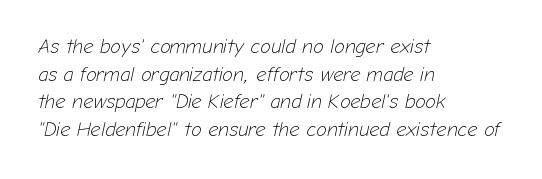
The image shows 20 px text type, italic (leaning right); set left-aligned, normal line spacing (1.38x), normal letter spacing, not underlined.
